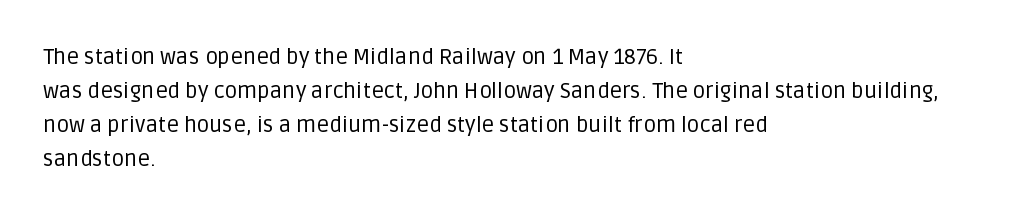
Caption: multi-line text, flush left, ragged right. Rendered with straight, roman letterforms. Beneath every word, the page is bare. Weight: not bold — regular or lighter. Nobody touched the tracking dial on this one. Vertically, the passage feels balanced, rows spaced as you'd expect.
